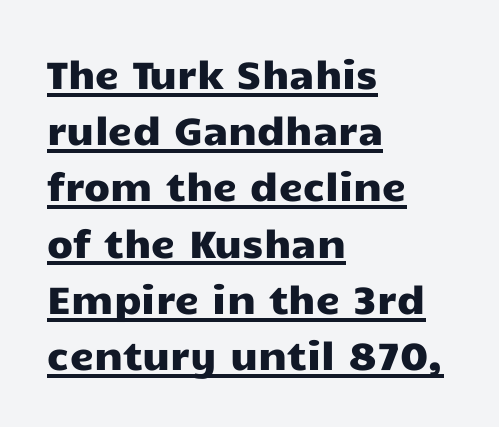
The image shows 38 px wide sans-serif type, upright; set left-aligned, normal line spacing (1.48x), normal letter spacing, underlined; low stroke contrast and a medium x-height.
